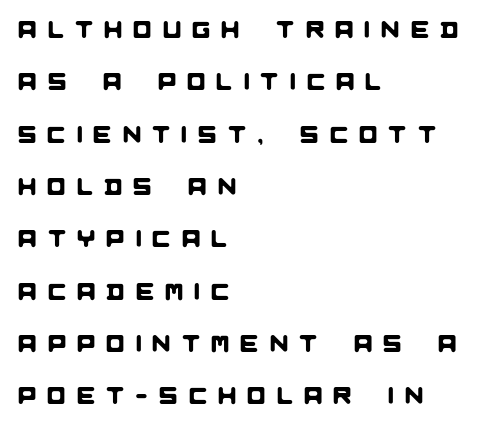
This rendering features lettering with no underline. The paragraph has a hard left edge and a soft right edge. Words appear elongated and porous because spacing is wide. The vertical gap from one line to the next is large.
